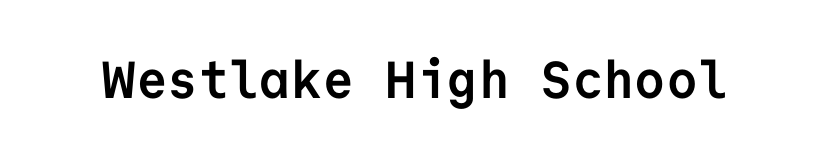
{"serif": "no", "italic": "no", "bold": "yes", "weight": "semibold", "width": "normal", "stroke_contrast": "low", "x_height": "medium", "monospaced": "yes", "underline": "no", "letter_spacing": "normal", "letter_spacing_em": 0.0, "glyph_px": 52}
